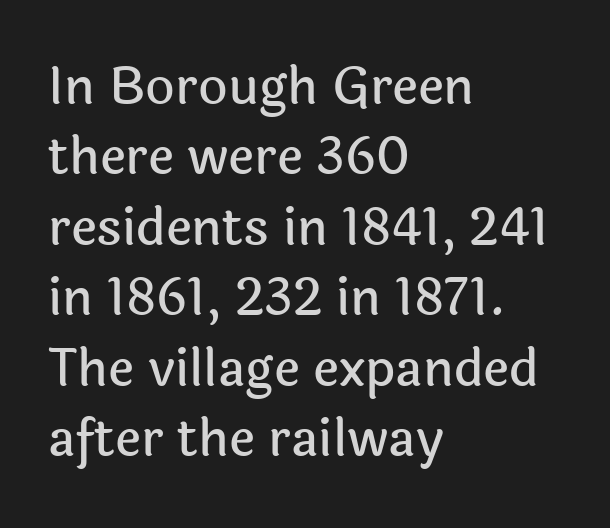
The image shows 51 px sans-serif type, upright; set left-aligned, normal line spacing (1.38x), normal letter spacing, not underlined; a medium x-height.
